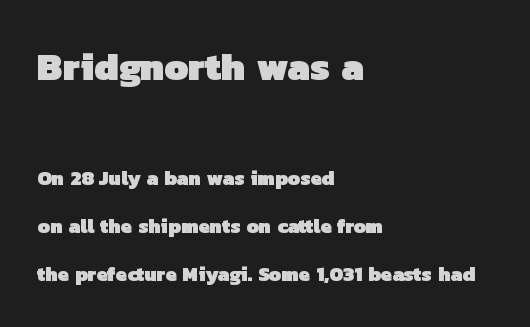
Characters follow at the spacing the type designer built in. Honestly, there is no underline to notice here at all. Loosely led — the rows are spread out. Every row of glyphs begins at an identical x-position on the left. The rendering uses natural spacing where letterforms have individual widths. Caption: upper text group enlarged, lower text group reduced.
